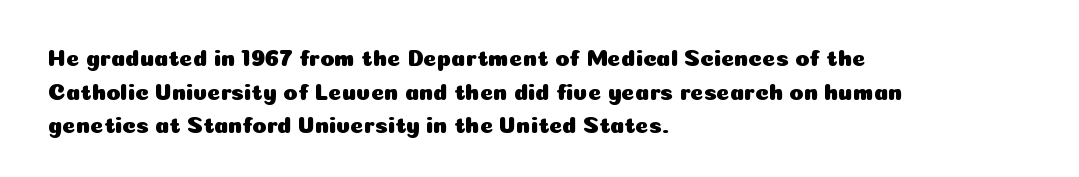
The image shows 23 px text type, upright; set left-aligned, normal line spacing (1.46x), normal letter spacing, not underlined.
